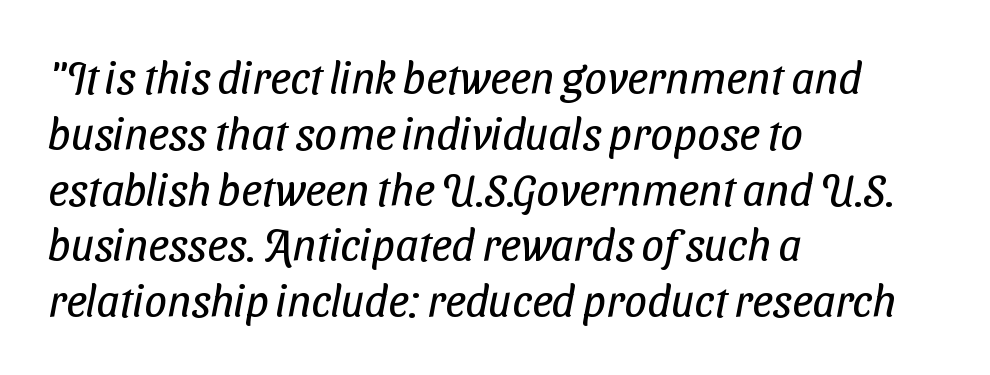
{"serif": "no", "bold": "no", "weight": "regular", "width": "condensed", "stroke_contrast": "low", "x_height": "medium", "monospaced": "no", "underline": "no", "align": "left", "line_spacing_ratio": 1.24, "letter_spacing": "normal", "letter_spacing_em": 0.0, "glyph_px": 45}
